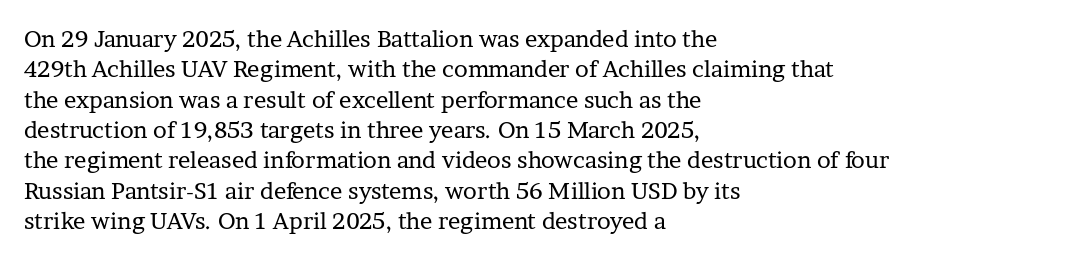
The image shows 23 px text type, upright; set left-aligned, normal line spacing (1.32x), normal letter spacing, not underlined.
